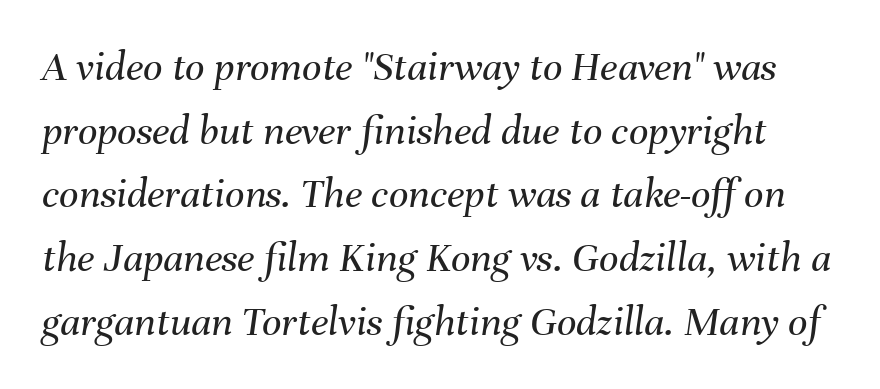
The image shows 43 px regular-weight type, italic (leaning right); set normal line spacing (1.48x), normal letter spacing, not underlined; medium stroke contrast and a medium x-height.
